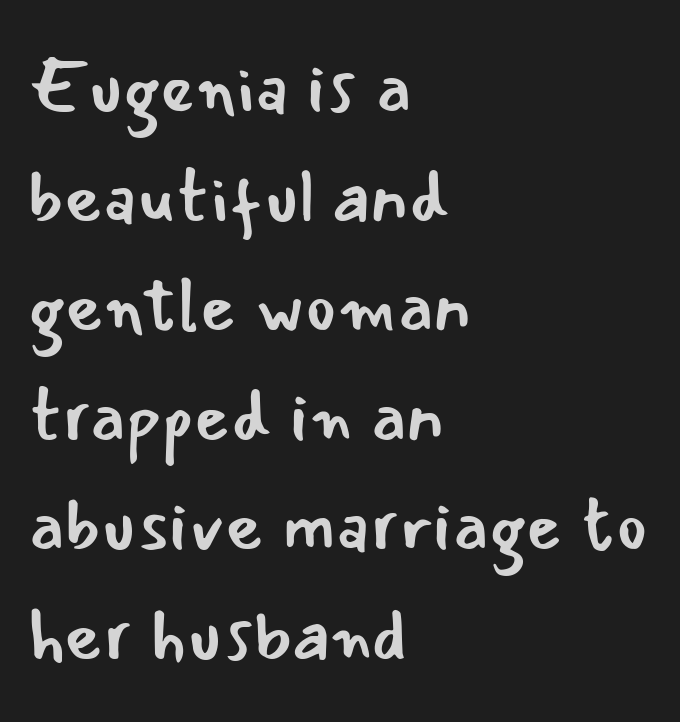
The image shows 74 px regular-weight sans-serif type, upright; set left-aligned, normal line spacing (1.48x), normal letter spacing, not underlined; low stroke contrast and a small x-height.
